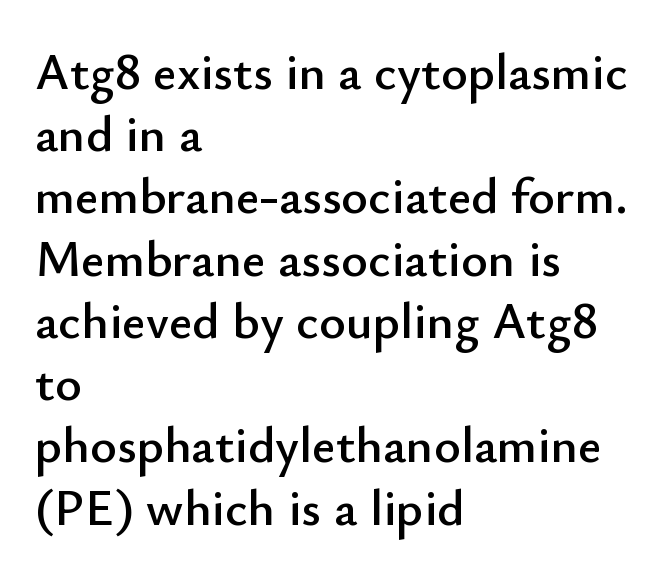
Q: Is the text italic (slanted)? A: No, it is upright.
Q: Is the typeface a serif or a sans-serif typeface? A: Sans-serif.
Q: Is the text underlined? A: No.
Q: How is the paragraph aligned? A: Left-aligned.
Q: Is the spacing between letters normal or unusually wide? A: Normal.
Q: Width (condensed, normal, or wide)? A: Normal.
Q: Stroke contrast? A: Low.
Q: x-height? A: Small.
Q: Monospaced? A: No.
